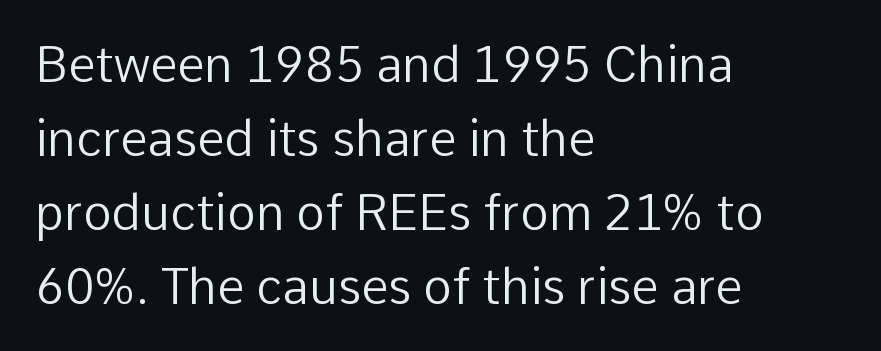
Q: Is the text bold? A: No.
Q: Is the text italic (slanted)? A: No, it is upright.
Q: Is the typeface a serif or a sans-serif typeface? A: Sans-serif.
Q: Is the text underlined? A: No.
Q: How is the paragraph aligned? A: Left-aligned.
Q: Is the spacing between letters normal or unusually wide? A: Normal.
Q: Is the spacing between lines tight, normal or loose? A: Normal.
Q: Width (condensed, normal, or wide)? A: Normal.
Q: Stroke contrast? A: Low.
Q: x-height? A: Medium.
Q: Monospaced? A: No.
